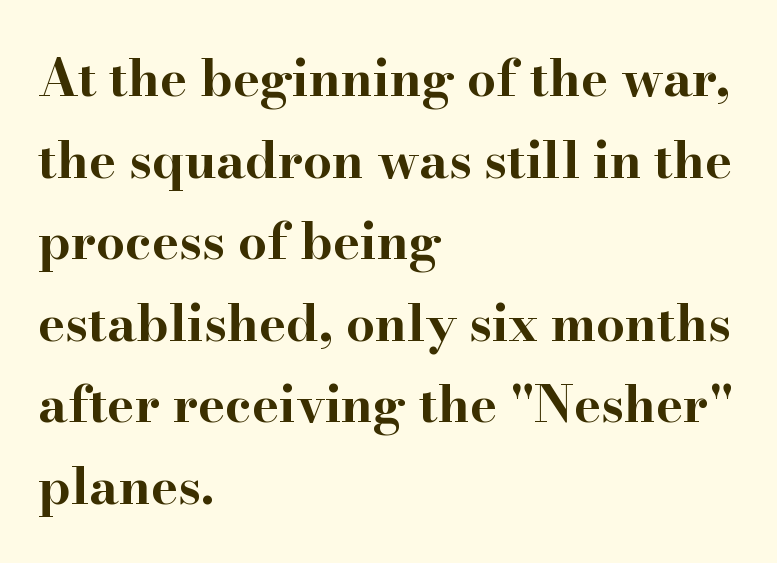
The image shows 51 px bold, wide serif type, upright; set left-aligned, normal line spacing (1.6x), normal letter spacing, not underlined; high stroke contrast and a small x-height.
